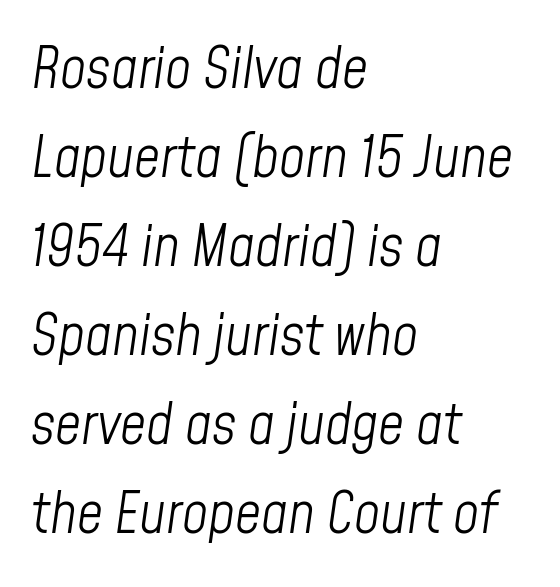
{"italic": "yes", "lean": "right", "slant_degrees": 8, "bold": "no", "weight": "light", "width": "condensed", "stroke_contrast": "low", "x_height": "medium", "monospaced": "no", "underline": "no", "align": "left", "line_spacing": "normal", "line_spacing_ratio": 1.56, "letter_spacing": "normal", "letter_spacing_em": 0.0, "glyph_px": 57}
